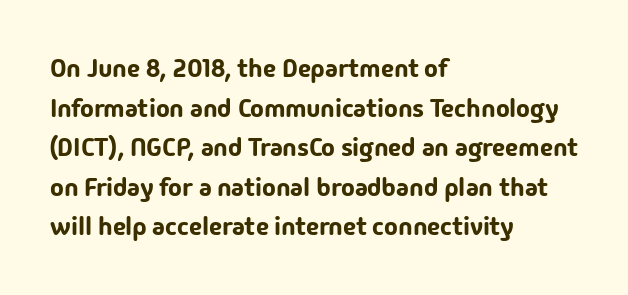
Interline gaps are of average width in this sample. The type sits square on the baseline with zero lean. Just letters on the line, the space beneath them empty. Students, note that the glyphs here touch the page at normal intervals. The rendering anchors every line to the left-hand side.
